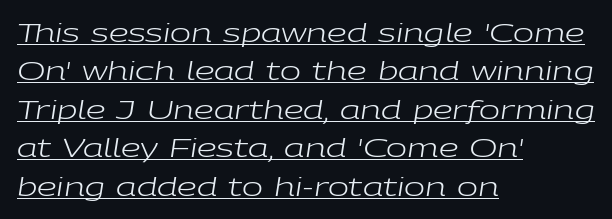
Q: Is the text bold? A: No.
Q: Is the text italic (slanted)? A: Yes, it leans right by about 9 degrees.
Q: Is the text underlined? A: Yes.
Q: How is the paragraph aligned? A: Left-aligned.
Q: Is the spacing between letters normal or unusually wide? A: Normal.
Q: Is the spacing between lines tight, normal or loose? A: Normal.
